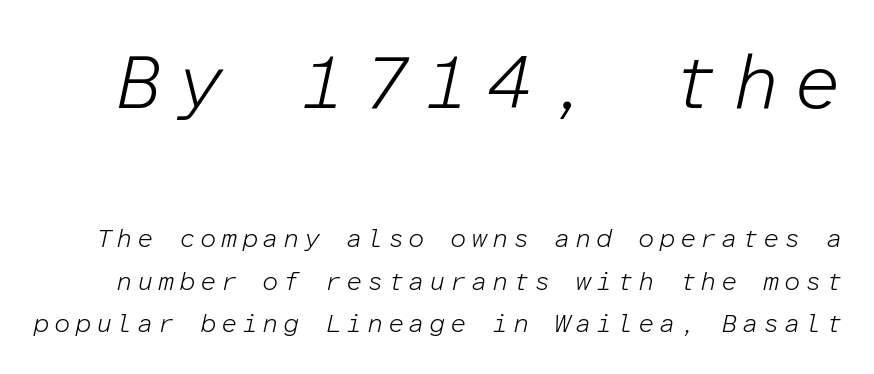
Q: Is the text bold? A: No.
Q: Is the text italic (slanted)? A: Yes, it leans right by about 12 degrees.
Q: Is the text underlined? A: No.
Q: Is the spacing between lines tight, normal or loose? A: Normal.
Q: Which block of text is set in a larger size, the first (top) or the second (bottom)? A: The first (top) one.
Q: Width (condensed, normal, or wide)? A: Normal.
Q: Stroke contrast? A: Low.
Q: x-height? A: Medium.
Q: Monospaced? A: Yes.
